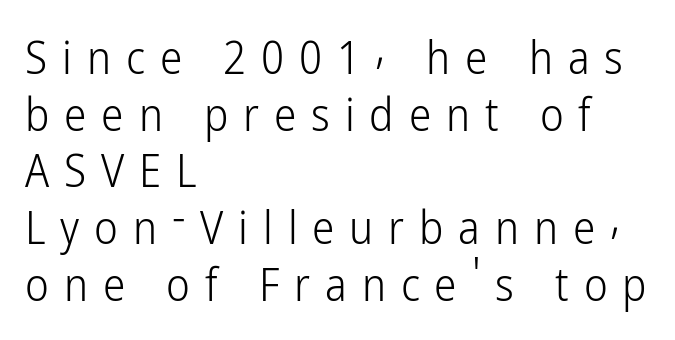
The image shows 45 px light, condensed sans-serif type, upright; set left-aligned, normal line spacing (1.26x), unusually wide letter spacing (+0.33 em), not underlined; low stroke contrast and a medium x-height.
